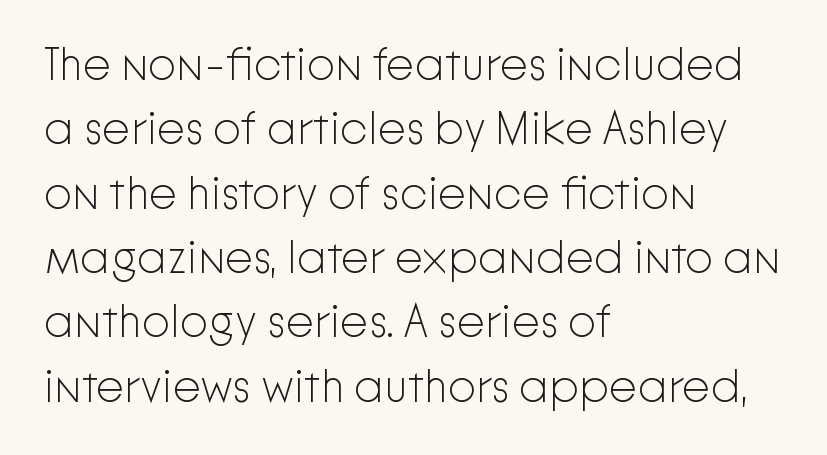
{"serif": "no", "italic": "no", "bold": "no", "weight": "light", "width": "normal", "stroke_contrast": "low", "x_height": "medium", "monospaced": "no", "underline": "no", "align": "left", "line_spacing": "normal", "line_spacing_ratio": 1.43, "letter_spacing": "normal", "letter_spacing_em": 0.0, "glyph_px": 45}
